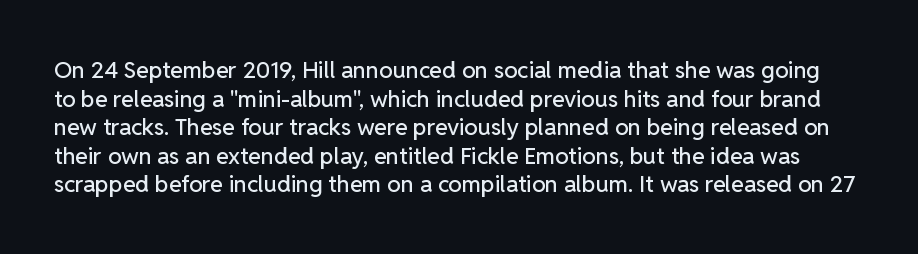
No extra tracking has been applied to these lines. The string is rendered with underlining switched off. If you drew a line through each stem, it would be perfectly vertical.
